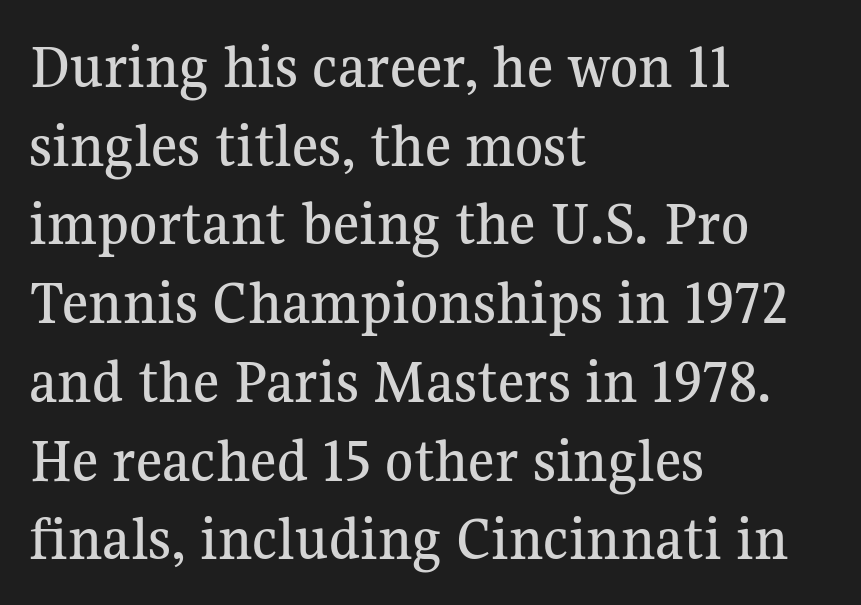
{"serif": "yes", "italic": "no", "width": "normal", "stroke_contrast": "medium", "x_height": "medium", "monospaced": "no", "underline": "no", "align": "left", "line_spacing_ratio": 1.23, "letter_spacing": "normal", "letter_spacing_em": 0.0, "glyph_px": 64}
